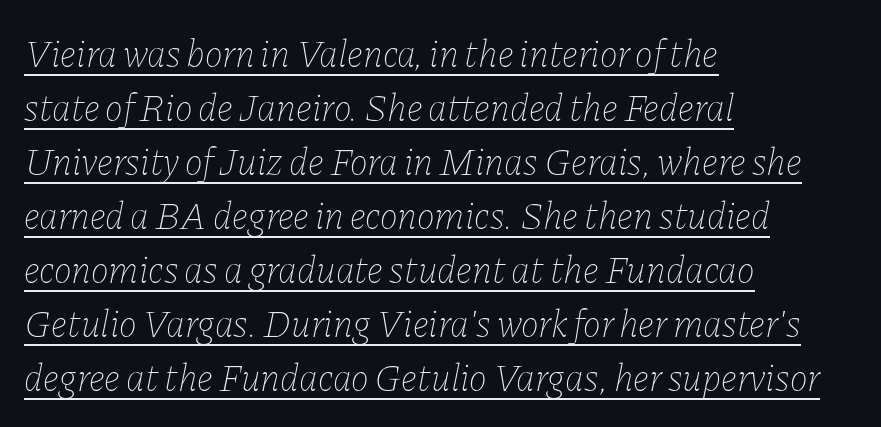
{"italic": "yes", "lean": "right", "slant_degrees": 11, "bold": "no", "weight": "thin", "width": "normal", "stroke_contrast": "low", "x_height": "medium", "monospaced": "no", "underline": "yes", "align": "left", "line_spacing": "normal", "line_spacing_ratio": 1.42, "letter_spacing": "normal", "letter_spacing_em": 0.0, "glyph_px": 38}
